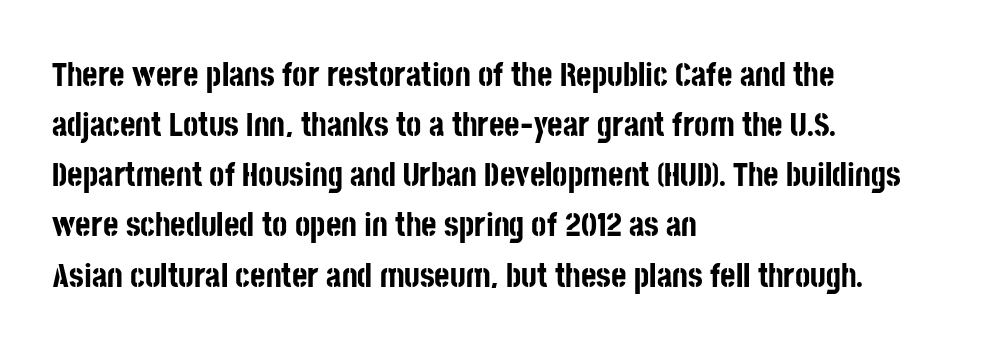
Leftover space on each line is placed entirely after the last word. The letters are bold, with thick, heavy strokes. Compared with typical paragraphs, the rows here are spaced about the same. Check the space under the baseline: it is left empty. When letters stand straight like this, we call the style roman or upright. This rendering employs a face without finishing strokes, i.e., a sans-serif.
